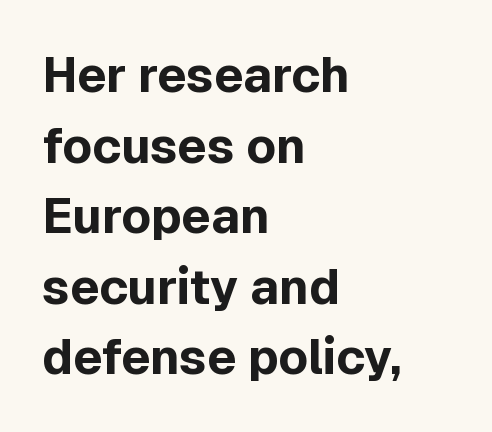
Q: Is the text bold? A: Yes.
Q: Is the text italic (slanted)? A: No, it is upright.
Q: Is the typeface a serif or a sans-serif typeface? A: Sans-serif.
Q: Is the text underlined? A: No.
Q: How is the paragraph aligned? A: Left-aligned.
Q: Is the spacing between letters normal or unusually wide? A: Normal.
Q: Is the spacing between lines tight, normal or loose? A: Normal.
Q: Width (condensed, normal, or wide)? A: Normal.
Q: x-height? A: Medium.
Q: Monospaced? A: No.
